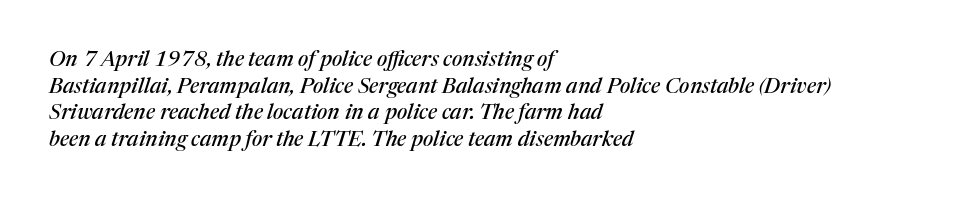
Q: Is the text italic (slanted)? A: Yes, it leans right by about 17 degrees.
Q: Is the text underlined? A: No.
Q: How is the paragraph aligned? A: Left-aligned.
Q: Is the spacing between letters normal or unusually wide? A: Normal.
Q: Is the spacing between lines tight, normal or loose? A: Normal.
